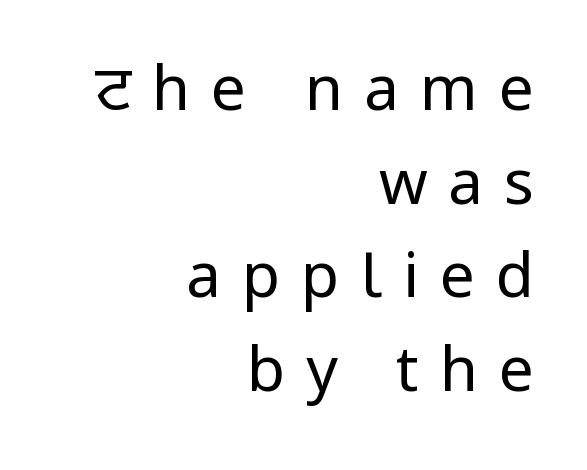
The image shows 62 px regular-weight sans-serif type, upright; set right-aligned, normal line spacing (1.51x), unusually wide letter spacing (+0.34 em), not underlined; low stroke contrast and a medium x-height.
